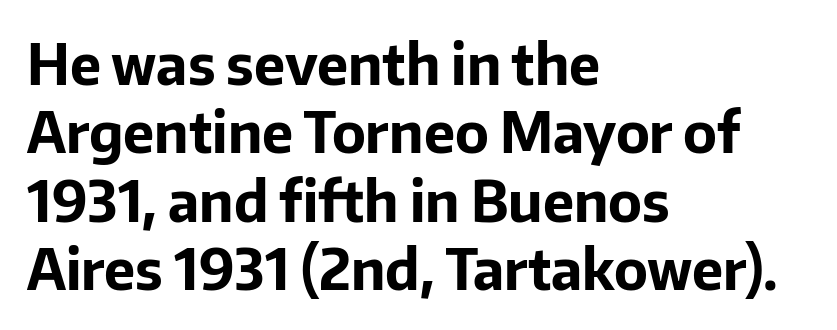
{"serif": "no", "italic": "no", "bold": "yes", "weight": "bold", "width": "normal", "stroke_contrast": "low", "x_height": "medium", "monospaced": "no", "underline": "no", "align": "left", "line_spacing_ratio": 1.22, "letter_spacing": "normal", "letter_spacing_em": 0.0, "glyph_px": 56}
